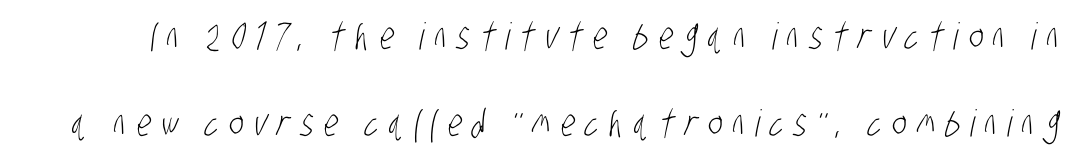
The image shows 37 px light, condensed sans-serif type; set loose line spacing (2.34x), unusually wide letter spacing (+0.28 em), not underlined; low stroke contrast and a large x-height.
